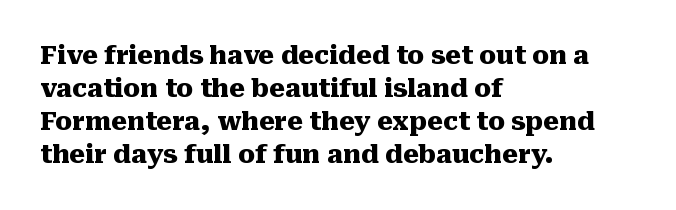
The image shows 25 px bold type, upright; set left-aligned, normal line spacing (1.32x), normal letter spacing, not underlined.
